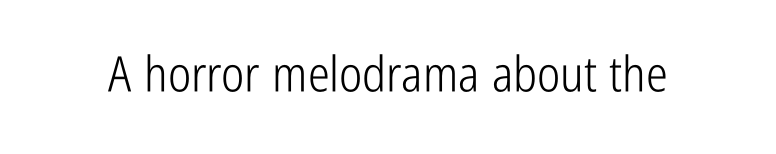
Q: Is the text bold? A: No.
Q: Is the text italic (slanted)? A: No, it is upright.
Q: Is the typeface a serif or a sans-serif typeface? A: Sans-serif.
Q: Is the text underlined? A: No.
Q: Is the spacing between letters normal or unusually wide? A: Normal.
Q: Width (condensed, normal, or wide)? A: Condensed.
Q: Stroke contrast? A: Low.
Q: x-height? A: Medium.
Q: Monospaced? A: No.
